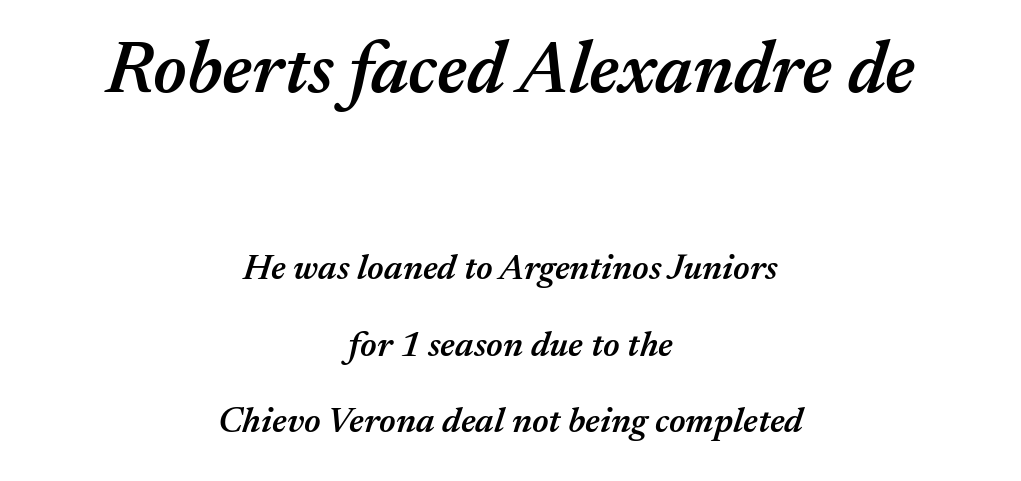
{"italic": "yes", "lean": "right", "slant_degrees": 17, "bold": "semi", "weight": "semibold", "width": "normal", "stroke_contrast": "medium", "x_height": "medium", "monospaced": "no", "underline": "no", "align": "center", "line_spacing": "loose", "line_spacing_ratio": 2.13, "letter_spacing": "normal", "letter_spacing_em": 0.0, "larger_block": "first", "size_ratio": 2.03, "glyph_px": 73}
